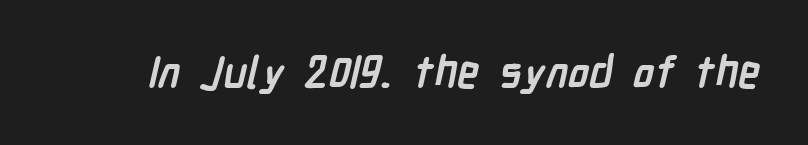
The image shows 44 px semibold, condensed sans-serif type; set normal letter spacing, not underlined; low stroke contrast and a medium x-height.
